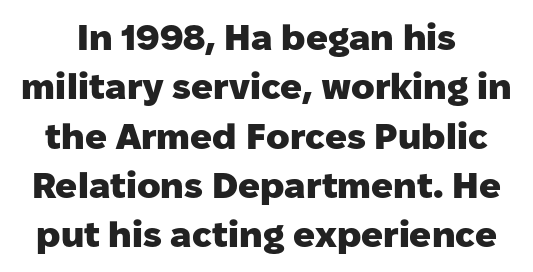
Q: Is the text bold? A: Yes.
Q: Is the text italic (slanted)? A: No, it is upright.
Q: Is the typeface a serif or a sans-serif typeface? A: Sans-serif.
Q: Is the text underlined? A: No.
Q: Is the spacing between letters normal or unusually wide? A: Normal.
Q: Is the spacing between lines tight, normal or loose? A: Normal.
Q: Width (condensed, normal, or wide)? A: Normal.
Q: Stroke contrast? A: Low.
Q: x-height? A: Medium.
Q: Monospaced? A: No.
